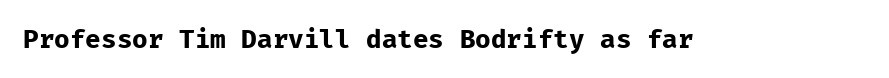
Only glyphs here, with clear space below each row. Rendered with straight, roman letterforms. The glyphs have the mass of a bold cut. Observe the ordinary spacing: letters are neighbours, not strangers.
